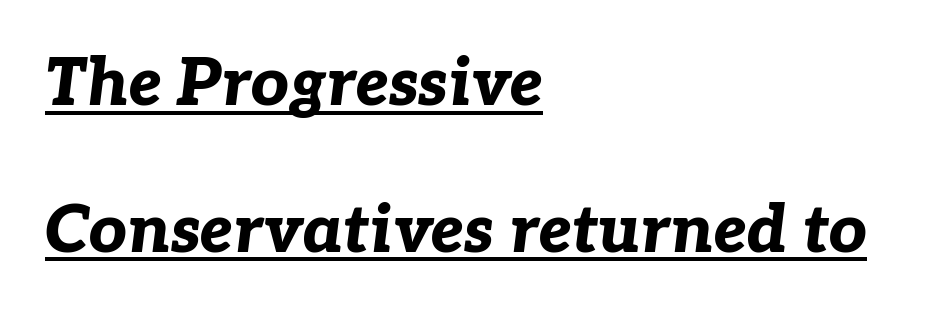
Character widths vary here, with narrow letters taking less room than wide ones. What stands out about the letter spacing? Nothing — it is the standard amount. This sample uses an oblique cut, with every glyph tilted off the vertical. A continuous stroke trails under the words, as in a hyperlink. Leading: increased. These words are printed bold, with thick strokes throughout.
